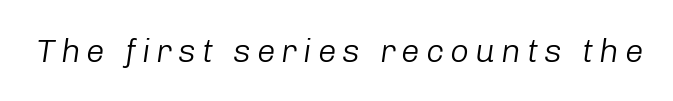
Descender tails drop into unmarked territory. Is the type heavy? It reads as light-to-regular instead. These lines were composed using italics. This sample has the flowing, uneven cadence of proportional lettering.
